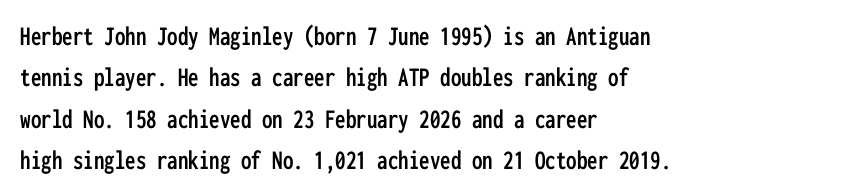
{"serif": "no", "italic": "no", "width": "condensed", "stroke_contrast": "low", "x_height": "medium", "monospaced": "yes", "underline": "no", "align": "left", "line_spacing": "normal", "line_spacing_ratio": 1.48, "letter_spacing": "normal", "letter_spacing_em": 0.0, "glyph_px": 28}
